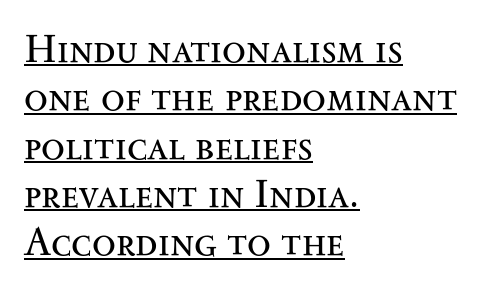
The image shows 39 px regular-weight, wide serif type, upright; set left-aligned, line spacing 1.24x, normal letter spacing, underlined; medium stroke contrast and a small x-height.
